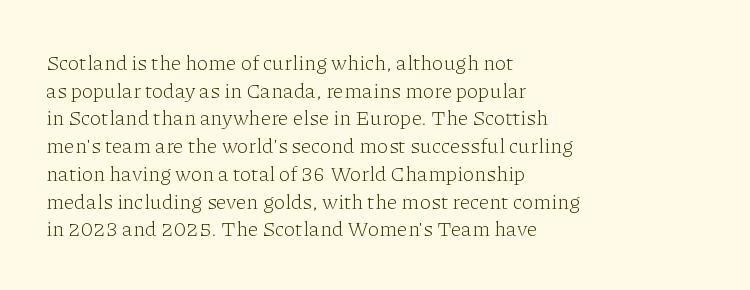
Q: Is the text bold? A: No.
Q: Is the text italic (slanted)? A: No, it is upright.
Q: Is the text underlined? A: No.
Q: How is the paragraph aligned? A: Left-aligned.
Q: Is the spacing between letters normal or unusually wide? A: Normal.
Q: Is the spacing between lines tight, normal or loose? A: Normal.
